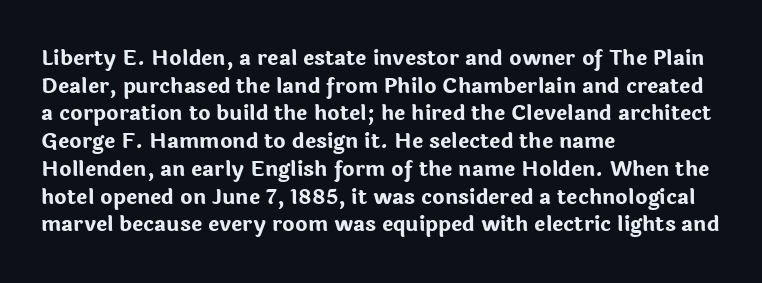
Q: Is the text bold? A: Yes.
Q: Is the text italic (slanted)? A: No, it is upright.
Q: Is the text underlined? A: No.
Q: How is the paragraph aligned? A: Left-aligned.
Q: Is the spacing between letters normal or unusually wide? A: Normal.
Q: Is the spacing between lines tight, normal or loose? A: Normal.
